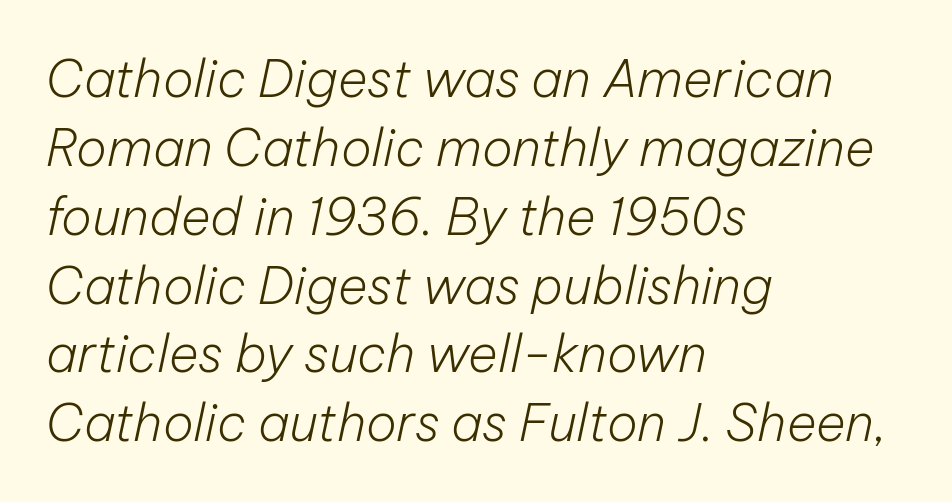
The image shows 51 px light type, italic (leaning right); set left-aligned, normal line spacing (1.35x), normal letter spacing, not underlined; low stroke contrast and a medium x-height.
